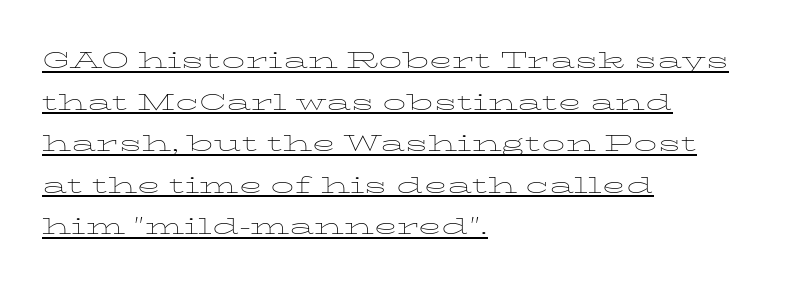
Q: Is the text bold? A: No.
Q: Is the text italic (slanted)? A: No, it is upright.
Q: Is the text underlined? A: Yes.
Q: How is the paragraph aligned? A: Left-aligned.
Q: Is the spacing between letters normal or unusually wide? A: Normal.
Q: Is the spacing between lines tight, normal or loose? A: Normal.
Q: Width (condensed, normal, or wide)? A: Wide.
Q: Stroke contrast? A: Low.
Q: x-height? A: Medium.
Q: Monospaced? A: No.
